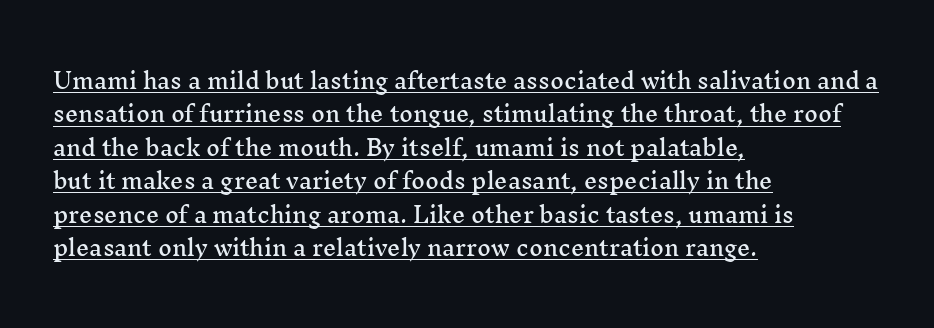
The image shows 21 px text type, upright; set left-aligned, normal line spacing (1.59x), normal letter spacing, underlined.
